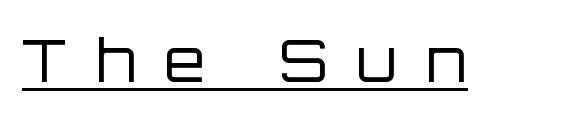
{"serif": "no", "italic": "no", "bold": "no", "weight": "regular", "width": "normal", "stroke_contrast": "low", "x_height": "large", "monospaced": "no", "underline": "yes", "letter_spacing": "wide", "letter_spacing_em": 0.49, "glyph_px": 59}
